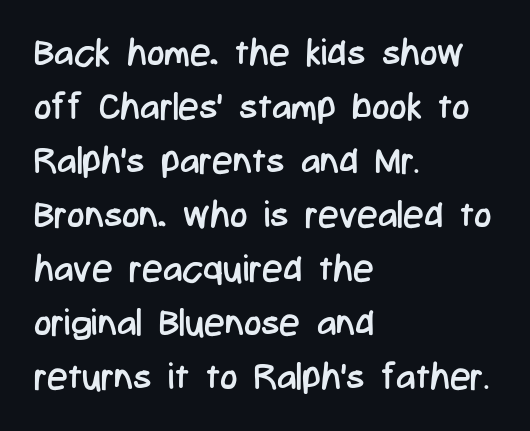
A sans-serif font was chosen for this passage. Vertically, the passage feels balanced, rows spaced as you'd expect. Looks like regular typesetting: each glyph gets only the width it needs. The line texture is even and compact thanks to regular tracking. Glance below the letters and you will spot only blank space. Quick note: not italic, upright.
